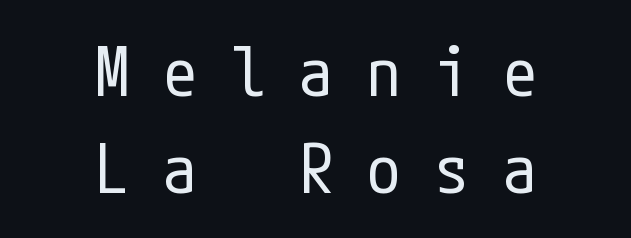
These glyphs show unthickened strokes, regular width or finer. The characters display no serif detailing; their extremities are plain. Letters rest on an invisible, unmarked baseline. Each line is balanced around a shared central axis.
